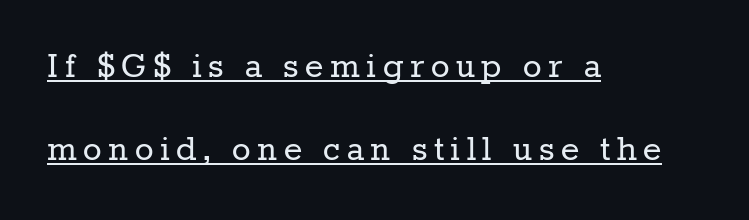
{"serif": "yes", "italic": "no", "bold": "no", "weight": "regular", "width": "normal", "stroke_contrast": "low", "x_height": "medium", "monospaced": "no", "underline": "yes", "align": "left", "line_spacing": "loose", "line_spacing_ratio": 2.14, "glyph_px": 39}
